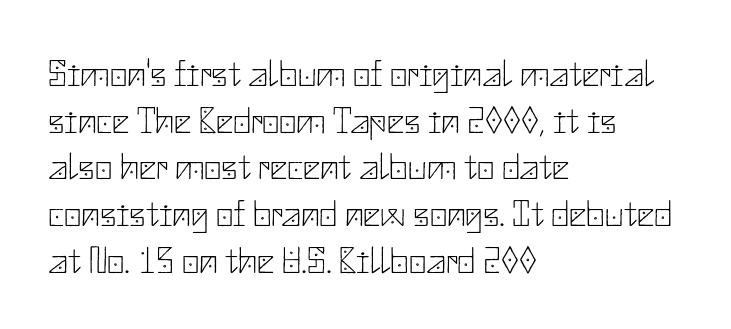
You can tell from the bare stems that sans-serif type was used. The passage shown is not bold in any degree. Unlike italic type, these characters show no tilt at all. The zone under the glyphs is completely vacant.
